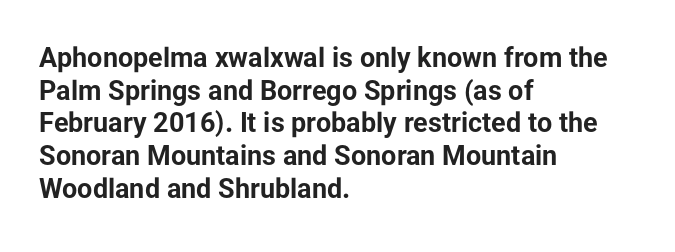
The image shows 27 px bold type, upright; set left-aligned, line spacing 1.21x, normal letter spacing, not underlined.
